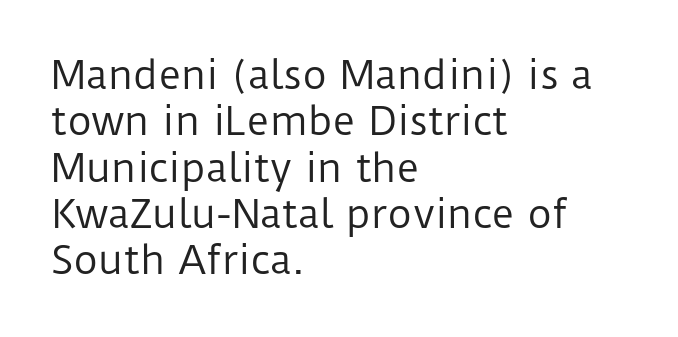
Q: Is the text bold? A: No.
Q: Is the text italic (slanted)? A: No, it is upright.
Q: Is the typeface a serif or a sans-serif typeface? A: Sans-serif.
Q: Is the text underlined? A: No.
Q: How is the paragraph aligned? A: Left-aligned.
Q: Is the spacing between letters normal or unusually wide? A: Normal.
Q: Width (condensed, normal, or wide)? A: Normal.
Q: Stroke contrast? A: Low.
Q: x-height? A: Medium.
Q: Monospaced? A: No.
